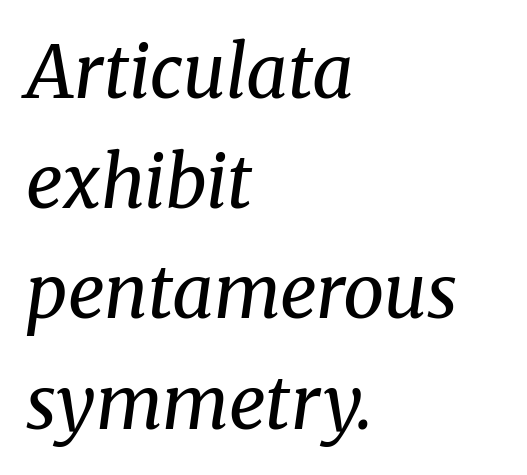
The rendering applies a slant to the glyphs. Honestly, the letter spacing is just normal — you wouldn't notice it. This reads as an unemphasized weight, regular at the heaviest. The gap between lines stays unmarked.
